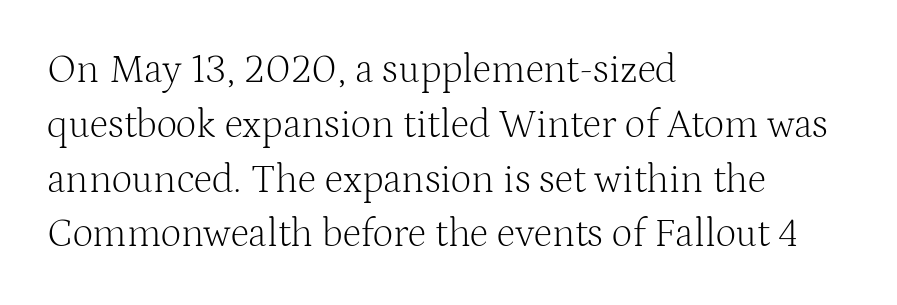
The image shows 40 px light serif type, upright; set left-aligned, normal line spacing (1.37x), normal letter spacing, not underlined; medium stroke contrast and a medium x-height.
